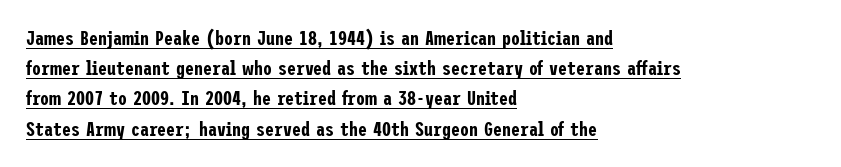
{"italic": "no", "underline": "yes", "align": "left", "line_spacing": "normal", "line_spacing_ratio": 1.51, "letter_spacing": "normal", "letter_spacing_em": 0.0, "glyph_px": 20}
